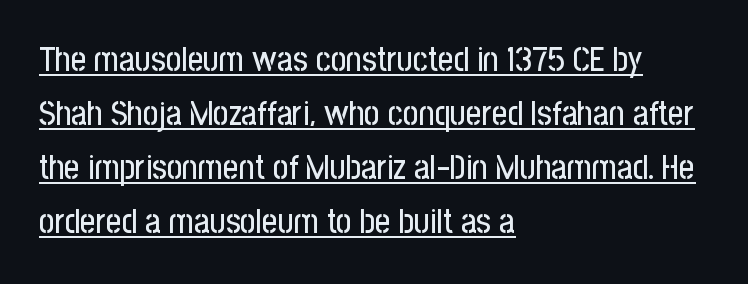
Q: Is the text italic (slanted)? A: No, it is upright.
Q: Is the typeface a serif or a sans-serif typeface? A: Sans-serif.
Q: Is the text underlined? A: Yes.
Q: How is the paragraph aligned? A: Left-aligned.
Q: Is the spacing between letters normal or unusually wide? A: Normal.
Q: Is the spacing between lines tight, normal or loose? A: Normal.
Q: Width (condensed, normal, or wide)? A: Condensed.
Q: Stroke contrast? A: Low.
Q: x-height? A: Medium.
Q: Monospaced? A: No.
